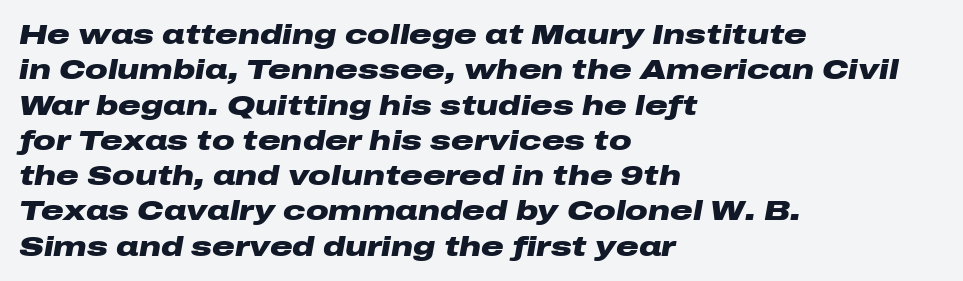
Q: Is the text bold? A: Yes.
Q: Is the text italic (slanted)? A: Yes, it leans right by about 10 degrees.
Q: Is the text underlined? A: No.
Q: How is the paragraph aligned? A: Left-aligned.
Q: Is the spacing between letters normal or unusually wide? A: Normal.
Q: Is the spacing between lines tight, normal or loose? A: Normal.
Q: Width (condensed, normal, or wide)? A: Wide.
Q: Stroke contrast? A: Low.
Q: x-height? A: Medium.
Q: Monospaced? A: No.
